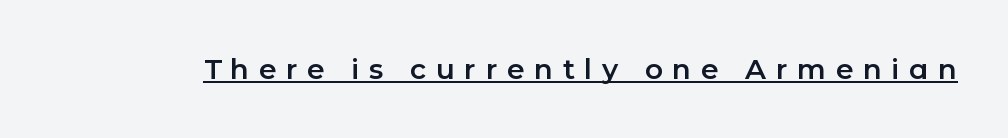
Q: Is the text italic (slanted)? A: No, it is upright.
Q: Is the typeface a serif or a sans-serif typeface? A: Sans-serif.
Q: Is the text underlined? A: Yes.
Q: Is the spacing between letters normal or unusually wide? A: Unusually wide.
Q: Width (condensed, normal, or wide)? A: Normal.
Q: Stroke contrast? A: Low.
Q: x-height? A: Medium.
Q: Monospaced? A: No.
